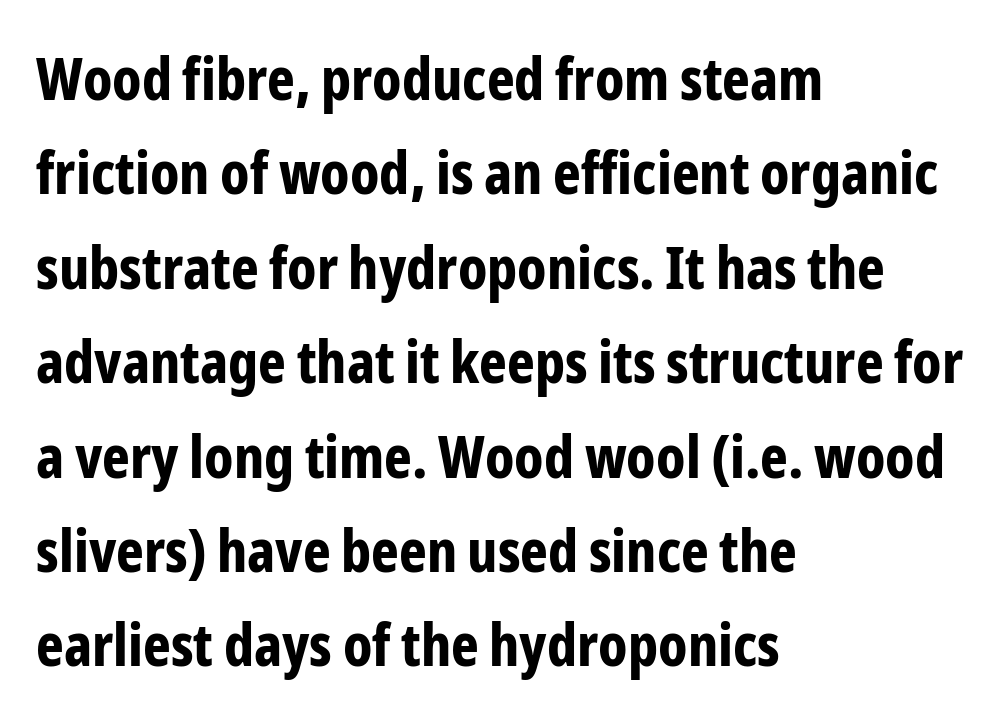
It's the straight-up-and-down kind of type. Is this a fixed-width face? No — the glyphs have proportional, varying widths. The passage shown stacks its lines at a standard gap. Every row of glyphs begins at an identical x-position on the left.
